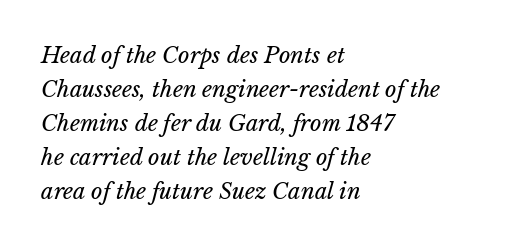
The font sits on the lighter half of the weight spectrum, regular included. Default kerning and tracking; the words read as compact shapes. The vertical gap from one line to the next is medium. Caption: multi-line text, flush left, ragged right. The glyphs are unaccompanied by any horizontal stroke below them.
